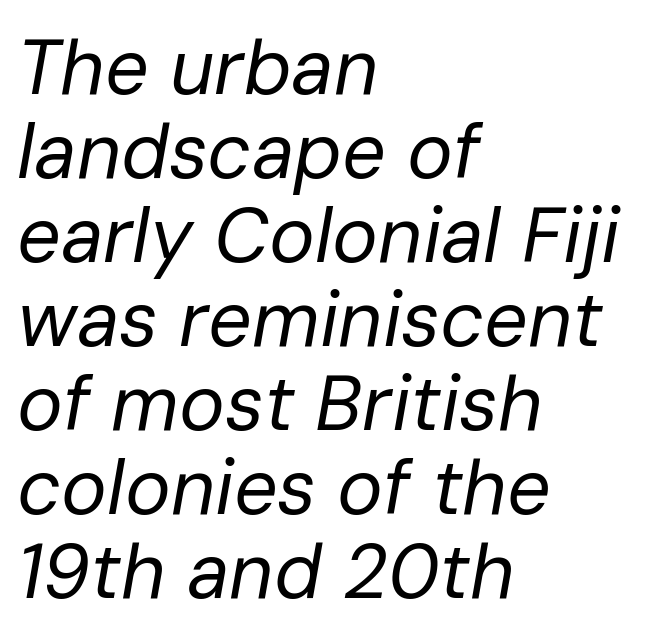
Q: Is the text bold? A: No.
Q: Is the text italic (slanted)? A: Yes, it leans right by about 10 degrees.
Q: Is the text underlined? A: No.
Q: How is the paragraph aligned? A: Left-aligned.
Q: Is the spacing between letters normal or unusually wide? A: Normal.
Q: Is the spacing between lines tight, normal or loose? A: Tight.
Q: Width (condensed, normal, or wide)? A: Normal.
Q: Stroke contrast? A: Low.
Q: x-height? A: Medium.
Q: Monospaced? A: No.
